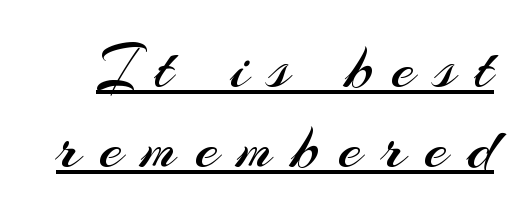
Stems and bowls with no extra thickness — not bold. What stands out about the letter spacing? Its width — letters are far apart. The designer went with a sans here, leaving each stem footless. Each line of the rendering has a horizontal stroke beneath the glyphs. Proportional: the letters do not fall into vertical columns.
